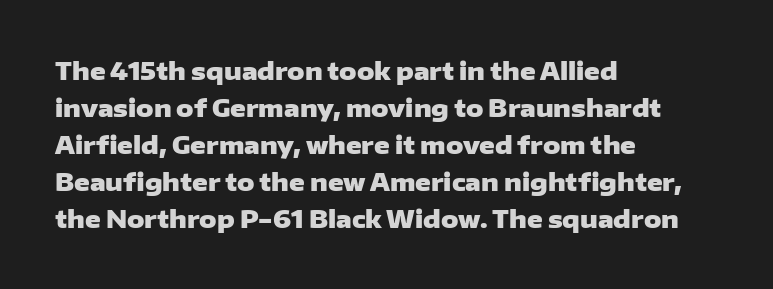
The image shows 24 px bold type, upright; set left-aligned, normal line spacing (1.54x), normal letter spacing, not underlined.
